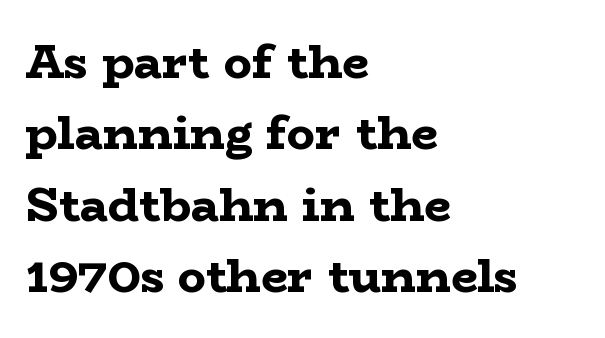
Each letter keeps its own natural width here, so spacing adapts to shape. Font category for this specimen: serif. Is the type bold? Yes — the strokes are clearly thick and heavy. The letters sit at their default tracking, neither squeezed nor spread.
